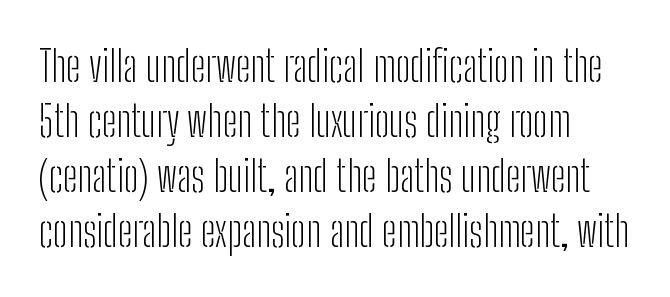
How are the letters spaced? Ordinarily, with no added tracking. Is there much room between lines? A standard amount, neither cramped nor airy. Glance below the letters and you will spot only blank space. The letters stand straight up with perfectly vertical stems.
